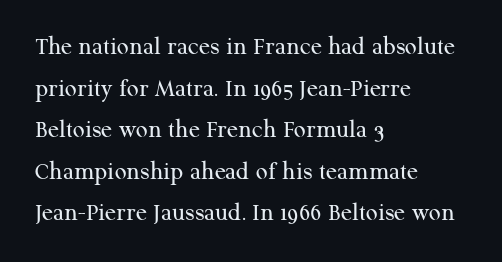
Q: Is the text bold? A: No.
Q: Is the text italic (slanted)? A: No, it is upright.
Q: Is the text underlined? A: No.
Q: How is the paragraph aligned? A: Left-aligned.
Q: Is the spacing between letters normal or unusually wide? A: Normal.
Q: Is the spacing between lines tight, normal or loose? A: Normal.
